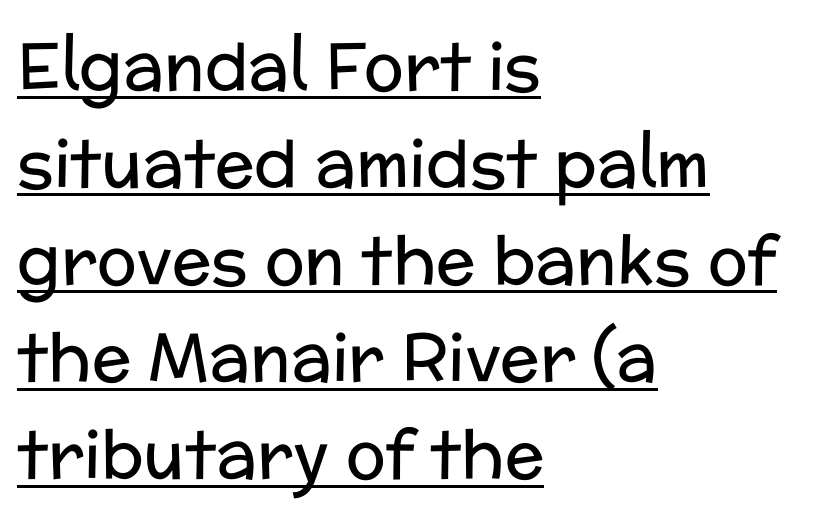
{"serif": "no", "italic": "no", "bold": "no", "weight": "regular", "width": "normal", "stroke_contrast": "low", "x_height": "medium", "monospaced": "no", "underline": "yes", "align": "left", "line_spacing": "normal", "line_spacing_ratio": 1.47, "letter_spacing": "normal", "letter_spacing_em": 0.0, "glyph_px": 66}
